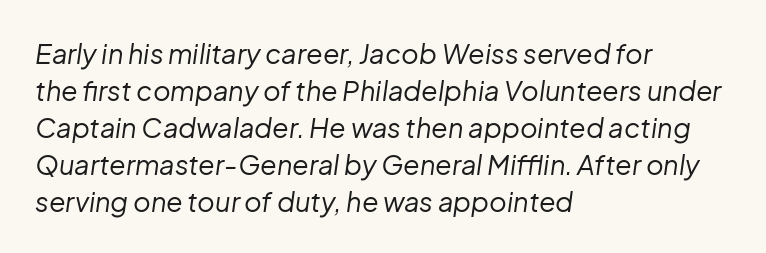
The image shows 27 px text type, italic (leaning right); set left-aligned, normal line spacing (1.37x), normal letter spacing, not underlined.
